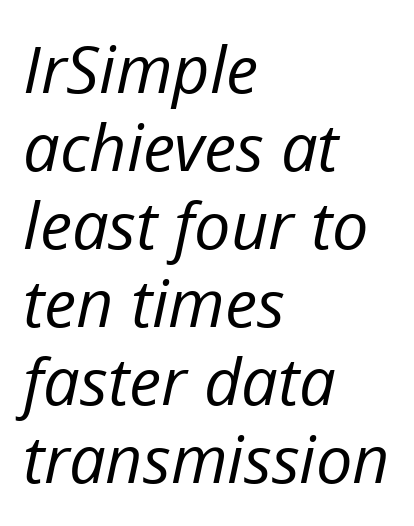
The image shows 65 px regular-weight type, italic (leaning right); set left-aligned, line spacing 1.2x, normal letter spacing, not underlined; low stroke contrast and a medium x-height.
